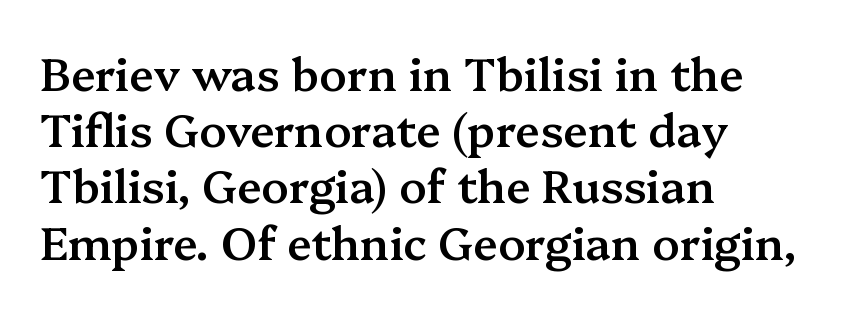
The image shows 45 px semibold serif type, upright; set left-aligned, normal line spacing (1.25x), normal letter spacing, not underlined; medium stroke contrast and a medium x-height.
